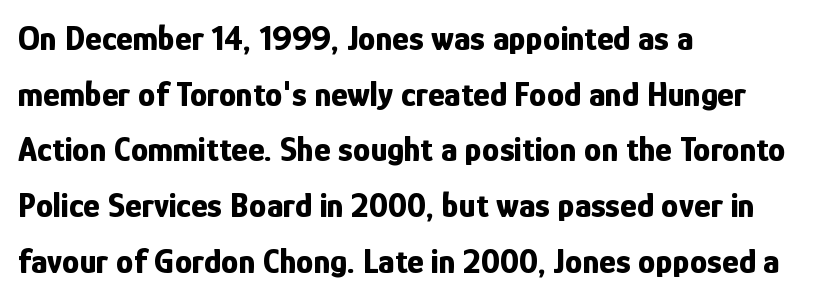
Q: Is the text bold? A: Yes.
Q: Is the text italic (slanted)? A: No, it is upright.
Q: Is the typeface a serif or a sans-serif typeface? A: Sans-serif.
Q: Is the text underlined? A: No.
Q: How is the paragraph aligned? A: Left-aligned.
Q: Is the spacing between letters normal or unusually wide? A: Normal.
Q: Is the spacing between lines tight, normal or loose? A: Normal.
Q: Width (condensed, normal, or wide)? A: Condensed.
Q: Stroke contrast? A: Low.
Q: x-height? A: Medium.
Q: Monospaced? A: No.
